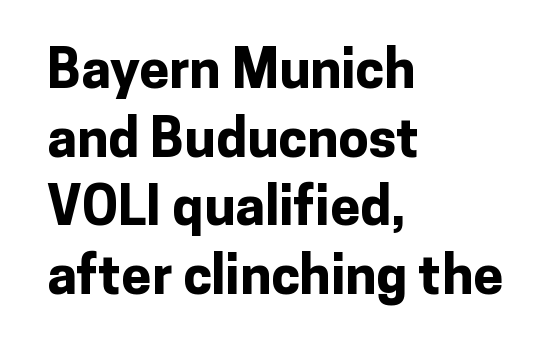
The image shows 54 px bold sans-serif type, upright; set left-aligned, normal line spacing (1.27x), normal letter spacing, not underlined; low stroke contrast and a medium x-height.
